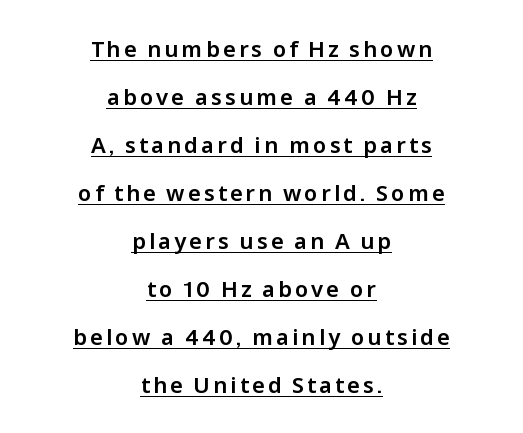
The image shows 22 px text type, upright; set centered, loose line spacing (2.18x), underlined.
